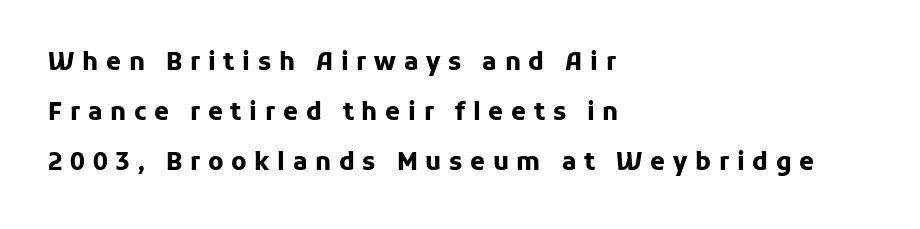
Q: Is the text bold? A: Yes.
Q: Is the text italic (slanted)? A: No, it is upright.
Q: Is the text underlined? A: No.
Q: How is the paragraph aligned? A: Left-aligned.
Q: Is the spacing between letters normal or unusually wide? A: Unusually wide.
Q: Is the spacing between lines tight, normal or loose? A: Loose.
